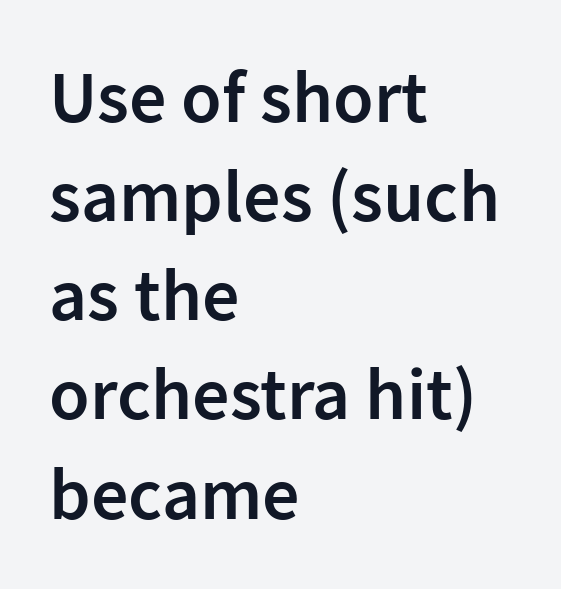
Check where the strokes stop: nothing finishes them off — pure sans. These lines sit exactly where default settings would place them. Notice how the passage keeps a crisp vertical edge on the left only. These lines are rendered in a variable-pitch font. A roman cut, with each character standing at attention. Between one letter and the next there's only the usual sliver of space.
